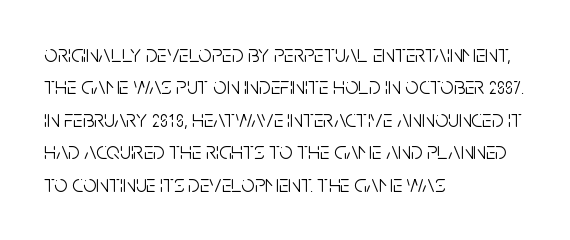
The typesetter chose a ragged-right arrangement here. In terms of letterspacing, this is plain default setting. Descenders hang freely into open space. A typesetter would call this leading conventional body-copy spacing. Stems and bowls with no extra thickness — not bold.
